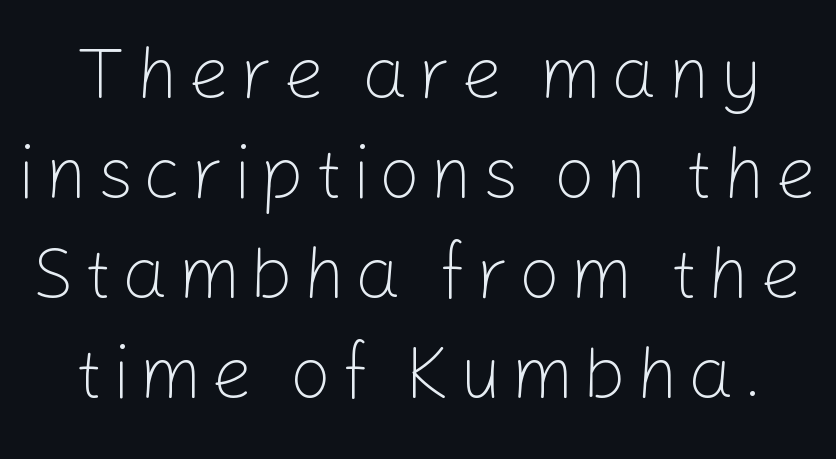
The strokes are not fattened; the text isn't bold. The words here are not underlined. This is roman type, the default non-slanted kind. Each letter keeps its own natural width here, so spacing adapts to shape. A normal amount of white space separates one row of letters from the next.
